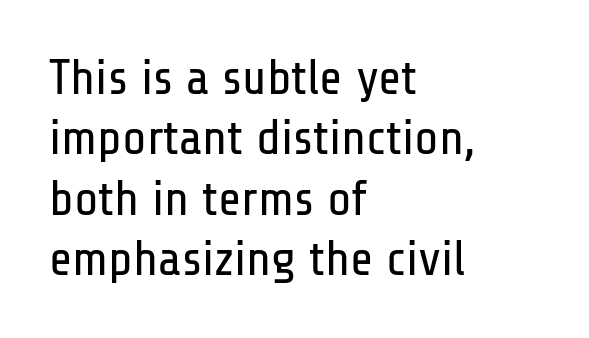
{"serif": "no", "italic": "no", "bold": "no", "weight": "regular", "width": "condensed", "stroke_contrast": "low", "x_height": "medium", "monospaced": "no", "underline": "no", "align": "left", "line_spacing_ratio": 1.21, "letter_spacing": "normal", "letter_spacing_em": 0.0, "glyph_px": 50}
